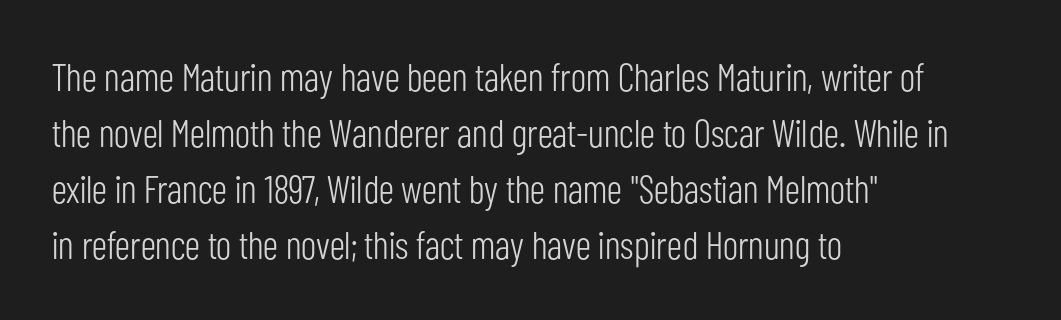
Q: Is the text bold? A: No.
Q: Is the text italic (slanted)? A: No, it is upright.
Q: Is the typeface a serif or a sans-serif typeface? A: Sans-serif.
Q: Is the text underlined? A: No.
Q: How is the paragraph aligned? A: Left-aligned.
Q: Is the spacing between letters normal or unusually wide? A: Normal.
Q: Is the spacing between lines tight, normal or loose? A: Normal.
Q: Width (condensed, normal, or wide)? A: Condensed.
Q: Stroke contrast? A: Low.
Q: x-height? A: Medium.
Q: Monospaced? A: No.
